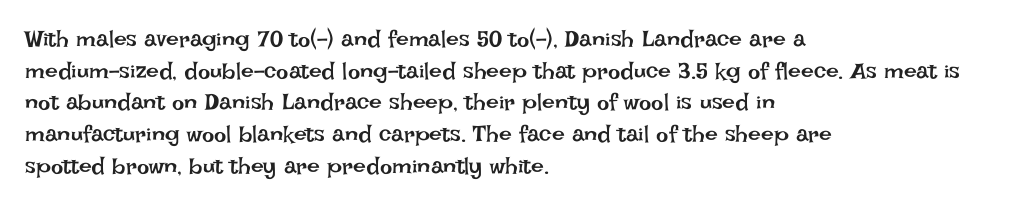
Q: Is the text bold? A: No.
Q: Is the text italic (slanted)? A: No, it is upright.
Q: Is the text underlined? A: No.
Q: How is the paragraph aligned? A: Left-aligned.
Q: Is the spacing between letters normal or unusually wide? A: Normal.
Q: Is the spacing between lines tight, normal or loose? A: Normal.
